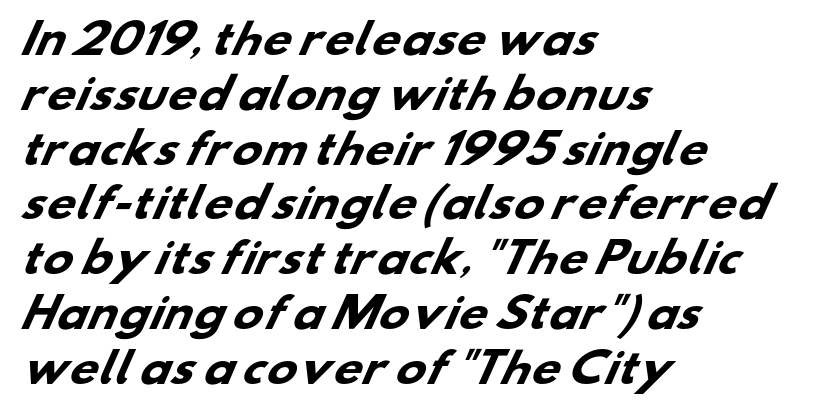
{"serif": "no", "bold": "yes", "weight": "heavy", "width": "wide", "stroke_contrast": "low", "x_height": "small", "monospaced": "no", "underline": "no", "align": "left", "line_spacing": "normal", "line_spacing_ratio": 1.37, "letter_spacing": "normal", "letter_spacing_em": 0.0, "glyph_px": 40}
